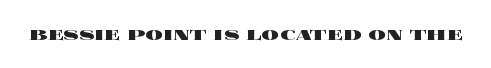
The image shows 22 px bold type, upright; set normal letter spacing, not underlined.
